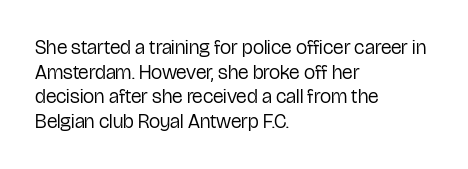
Q: Is the text bold? A: No.
Q: Is the text italic (slanted)? A: No, it is upright.
Q: Is the text underlined? A: No.
Q: How is the paragraph aligned? A: Left-aligned.
Q: Is the spacing between letters normal or unusually wide? A: Normal.
